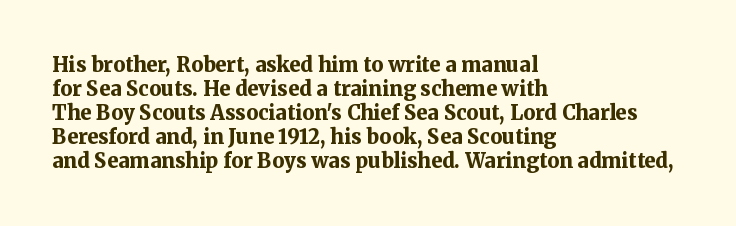
Q: Is the text bold? A: Yes.
Q: Is the text italic (slanted)? A: No, it is upright.
Q: Is the text underlined? A: No.
Q: How is the paragraph aligned? A: Left-aligned.
Q: Is the spacing between letters normal or unusually wide? A: Normal.
